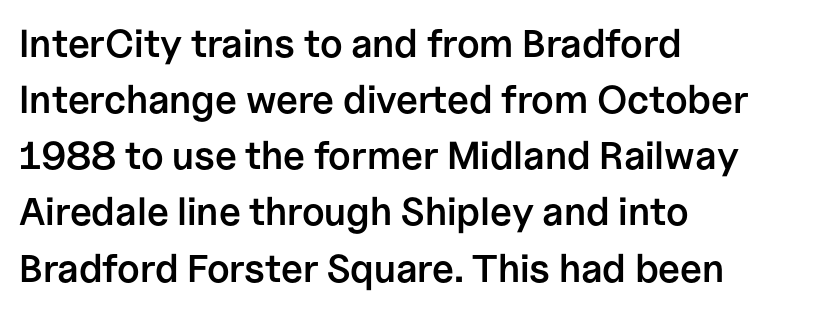
{"serif": "no", "italic": "no", "bold": "semi", "weight": "semibold", "width": "normal", "stroke_contrast": "low", "x_height": "medium", "monospaced": "no", "underline": "no", "align": "left", "line_spacing": "normal", "line_spacing_ratio": 1.44, "letter_spacing": "normal", "letter_spacing_em": 0.0, "glyph_px": 39}
